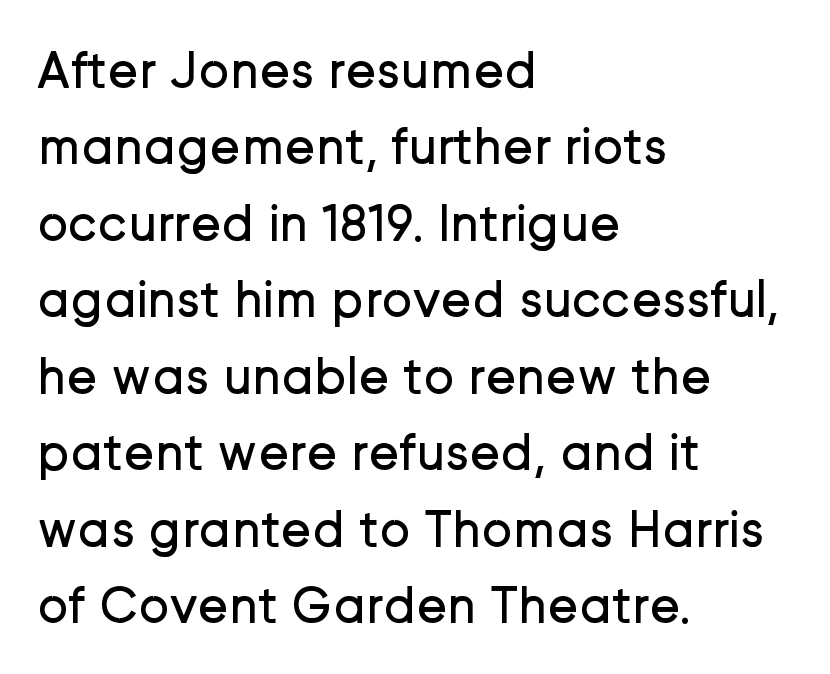
Q: Is the text bold? A: No.
Q: Is the text italic (slanted)? A: No, it is upright.
Q: Is the typeface a serif or a sans-serif typeface? A: Sans-serif.
Q: Is the text underlined? A: No.
Q: How is the paragraph aligned? A: Left-aligned.
Q: Is the spacing between letters normal or unusually wide? A: Normal.
Q: Is the spacing between lines tight, normal or loose? A: Normal.
Q: Width (condensed, normal, or wide)? A: Normal.
Q: Stroke contrast? A: Low.
Q: x-height? A: Medium.
Q: Monospaced? A: No.
